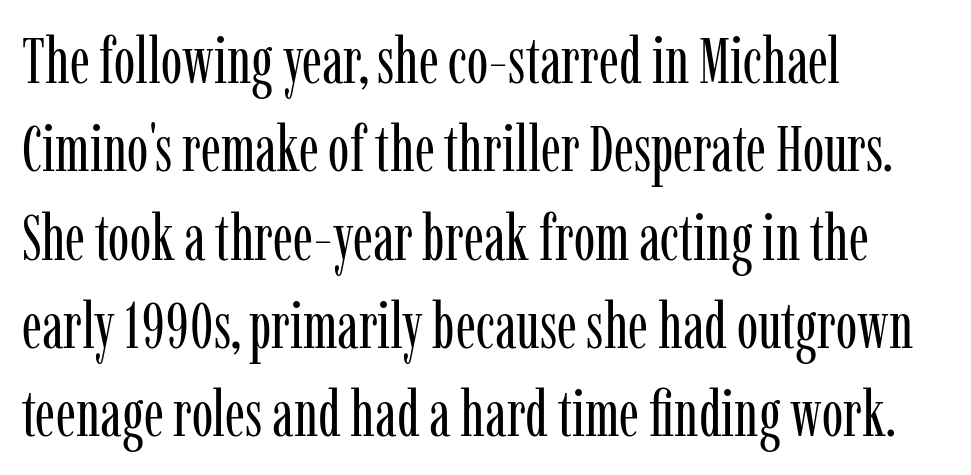
Q: Is the text bold? A: No.
Q: Is the text italic (slanted)? A: No, it is upright.
Q: Is the typeface a serif or a sans-serif typeface? A: Serif.
Q: Is the text underlined? A: No.
Q: How is the paragraph aligned? A: Left-aligned.
Q: Is the spacing between letters normal or unusually wide? A: Normal.
Q: Is the spacing between lines tight, normal or loose? A: Normal.
Q: Width (condensed, normal, or wide)? A: Condensed.
Q: Stroke contrast? A: Low.
Q: x-height? A: Medium.
Q: Monospaced? A: No.
